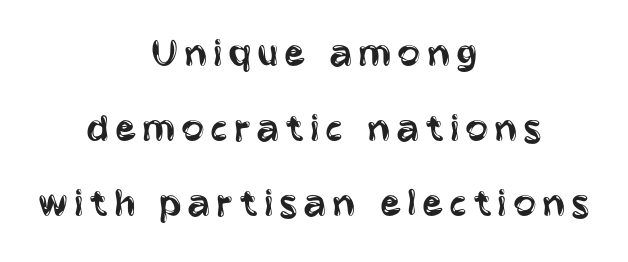
Q: Is the text bold? A: No.
Q: Is the text italic (slanted)? A: No, it is upright.
Q: Is the typeface a serif or a sans-serif typeface? A: Sans-serif.
Q: Is the text underlined? A: No.
Q: How is the paragraph aligned? A: Centered.
Q: Width (condensed, normal, or wide)? A: Condensed.
Q: Stroke contrast? A: Low.
Q: x-height? A: Large.
Q: Monospaced? A: No.
